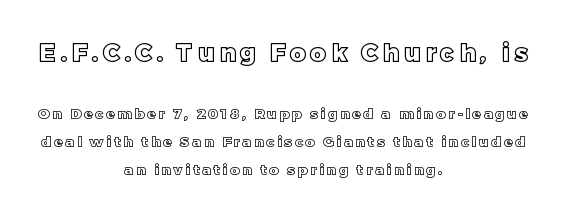
The strip under each line holds only bare page. In terms of leading, this rendering errs on the spacious side. Compare the two chunks: the upper has the greater cap height. These lines were composed using upright roman letters.
